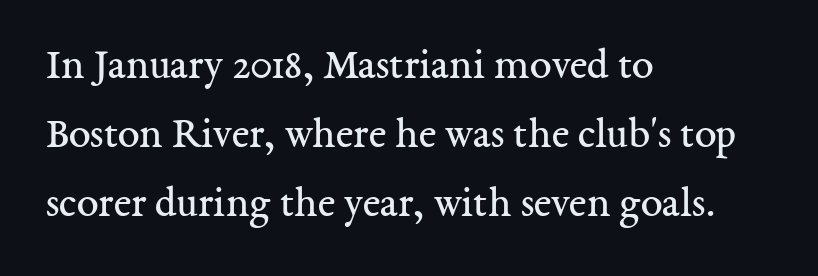
{"serif": "yes", "italic": "no", "bold": "no", "weight": "regular", "width": "normal", "stroke_contrast": "medium", "x_height": "medium", "monospaced": "no", "underline": "no", "align": "left", "line_spacing": "normal", "line_spacing_ratio": 1.57, "letter_spacing": "normal", "letter_spacing_em": 0.0, "glyph_px": 44}
